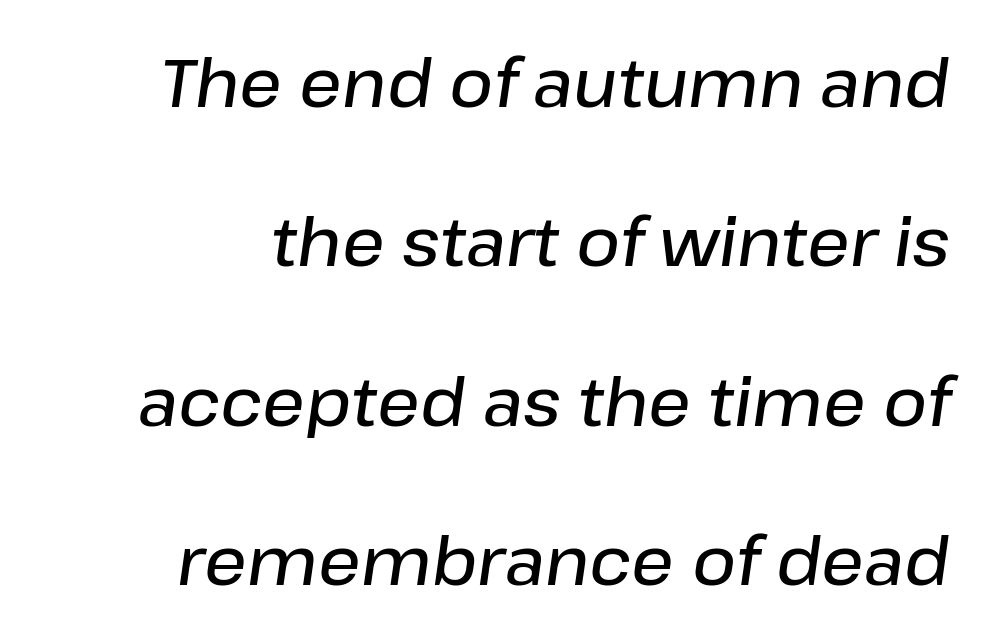
Q: Is the text bold? A: Semi-bold.
Q: Is the text italic (slanted)? A: Yes, it leans right by about 8 degrees.
Q: Is the text underlined? A: No.
Q: How is the paragraph aligned? A: Right-aligned.
Q: Is the spacing between letters normal or unusually wide? A: Normal.
Q: Is the spacing between lines tight, normal or loose? A: Loose.
Q: Width (condensed, normal, or wide)? A: Normal.
Q: Stroke contrast? A: Low.
Q: x-height? A: Medium.
Q: Monospaced? A: No.
